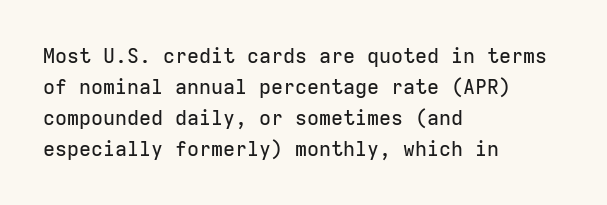
The image shows 20 px text type, upright; set left-aligned, normal line spacing (1.55x), normal letter spacing, not underlined.
